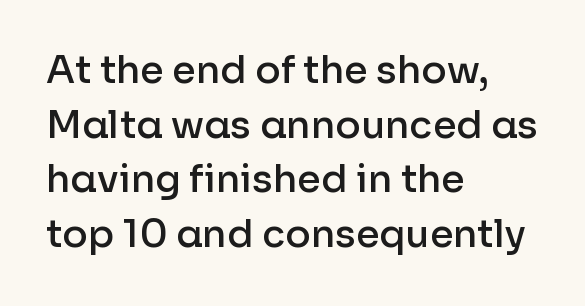
Nobody touched the tracking dial on this one. As a designer I'd log this as weight 600, semibold. Alignment: flush left. Style check: upright. Does the type have serifs? No, each stem ends abruptly.
